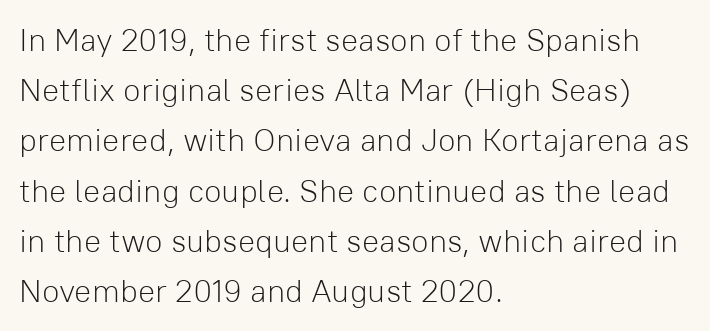
Q: Is the text bold? A: No.
Q: Is the text italic (slanted)? A: No, it is upright.
Q: Is the typeface a serif or a sans-serif typeface? A: Sans-serif.
Q: Is the text underlined? A: No.
Q: How is the paragraph aligned? A: Left-aligned.
Q: Is the spacing between letters normal or unusually wide? A: Normal.
Q: Is the spacing between lines tight, normal or loose? A: Normal.
Q: Width (condensed, normal, or wide)? A: Normal.
Q: Stroke contrast? A: Low.
Q: x-height? A: Medium.
Q: Monospaced? A: No.
